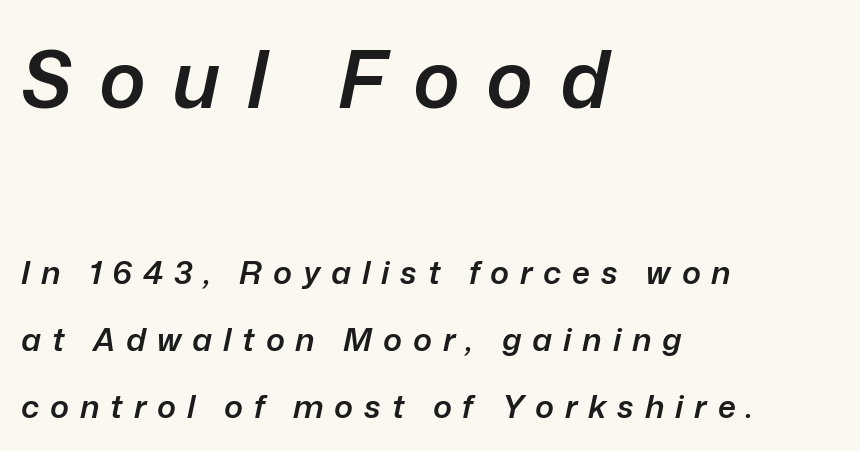
This sample has the flowing, uneven cadence of proportional lettering. Underline: absent. Leading: increased. There's an unmistakable incline to the writing here.
